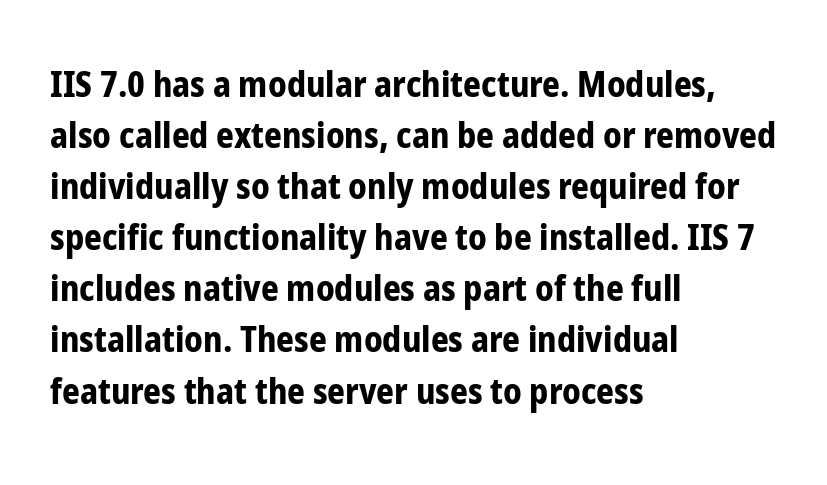
{"serif": "no", "italic": "no", "bold": "yes", "weight": "bold", "width": "condensed", "stroke_contrast": "low", "x_height": "medium", "monospaced": "no", "underline": "no", "align": "left", "line_spacing": "normal", "line_spacing_ratio": 1.46, "letter_spacing": "normal", "letter_spacing_em": 0.0, "glyph_px": 35}
